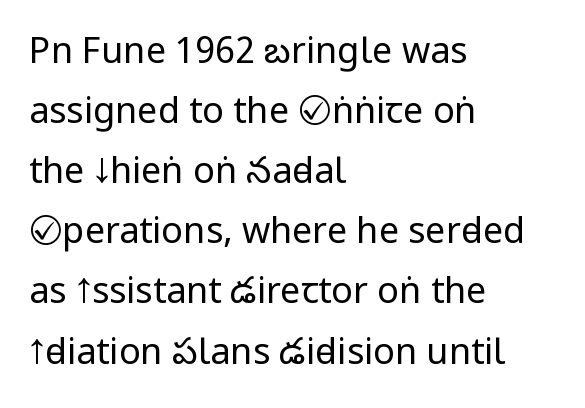
Ascenders rise straight up at ninety degrees. Casual observation: everything's shoved over to the left. If you measured baseline to baseline, you'd find a middling distance. Each letter's strokes conclude bluntly, with no projecting serifs. Proportional: the letters do not fall into vertical columns. Plain, unruled lines of type.
